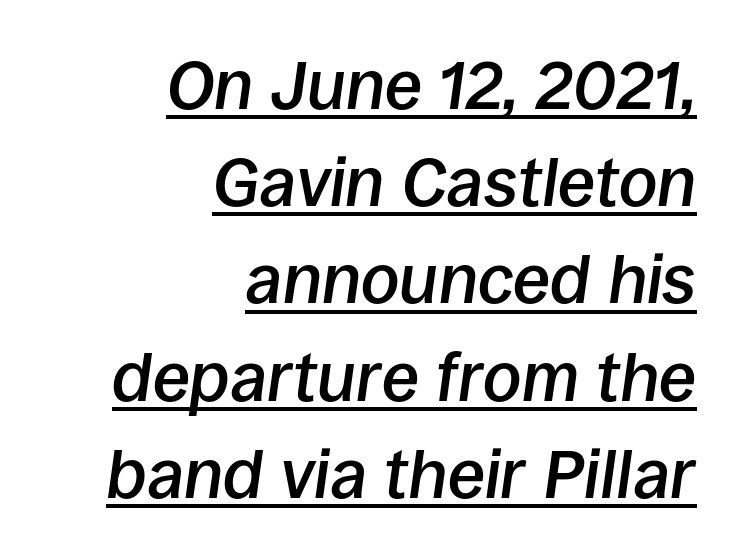
This sample has the flowing, uneven cadence of proportional lettering. The vertical gap from one line to the next is medium. Italic? Definitely — the glyphs are oblique. The typesetting leans somewhat heavy: a semibold. Underlining? Definitely there. Caption: standard tracking, unaltered.
